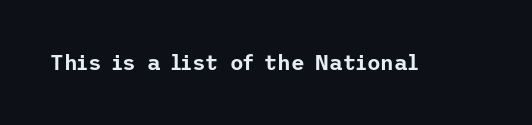
{"italic": "no", "underline": "no", "letter_spacing": "normal", "letter_spacing_em": 0.0, "glyph_px": 21}
